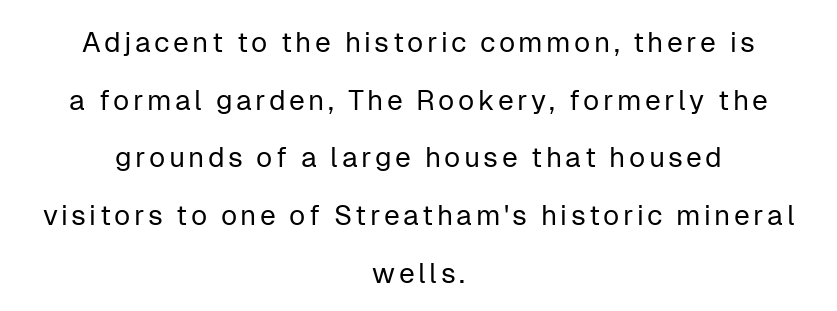
{"serif": "no", "italic": "no", "bold": "no", "weight": "regular", "width": "normal", "stroke_contrast": "low", "x_height": "medium", "monospaced": "no", "underline": "no", "align": "center", "line_spacing": "loose", "line_spacing_ratio": 2.06, "glyph_px": 28}
